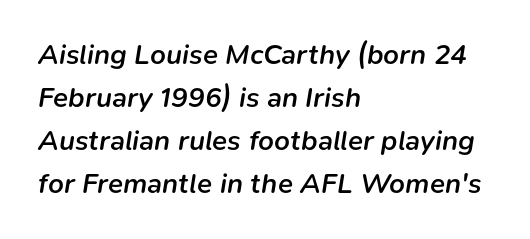
The image shows 28 px semibold type, italic (leaning right); set left-aligned, normal line spacing (1.53x), normal letter spacing, not underlined; low stroke contrast and a medium x-height.
